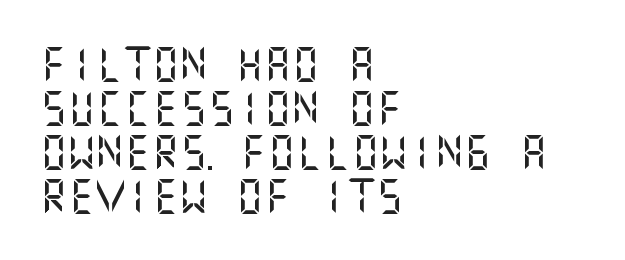
{"serif": "no", "italic": "no", "width": "normal", "stroke_contrast": "medium", "x_height": "large", "underline": "no", "align": "left", "line_spacing": "normal", "line_spacing_ratio": 1.26, "letter_spacing": "normal", "letter_spacing_em": 0.0, "glyph_px": 35}
